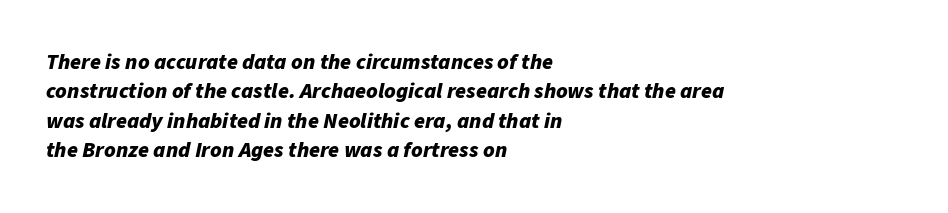
Line beginnings align vertically; line endings do not. The horizontal fit of the characters is conventional and even. The strokes are fattened all the way to bold. The string is rendered with underlining switched off. The leading is moderate, giving the passage an even texture. Designer's note — italics engaged.
